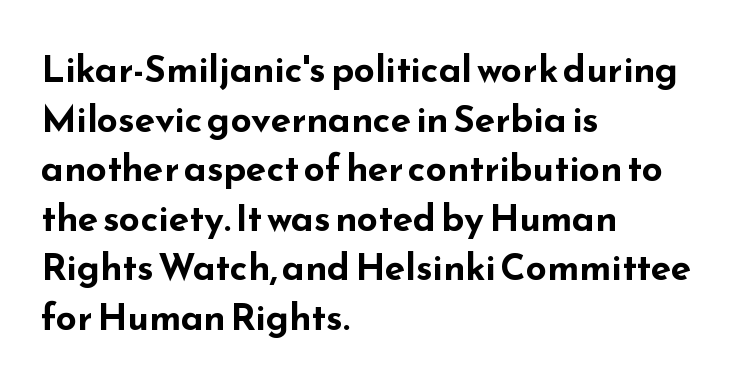
The image shows 37 px bold, wide sans-serif type, upright; set left-aligned, normal line spacing (1.34x), normal letter spacing, not underlined; low stroke contrast and a small x-height.
